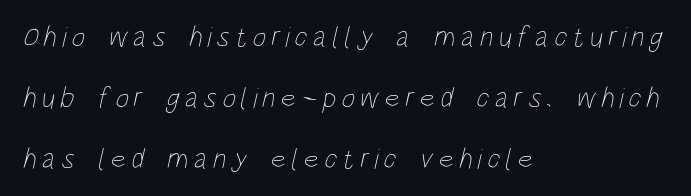
The image shows 29 px thin, condensed type; set left-aligned, loose line spacing (2.1x), not underlined; low stroke contrast and a large x-height.
